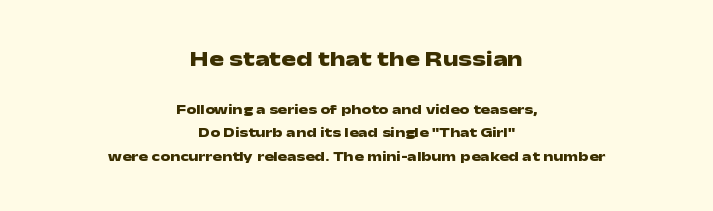
Compared with an ordinary text face, these strokes are far heavier — a full bold. Ascenders rise straight up at ninety degrees. Which margin do the lines hug? Neither — every line sits in the middle. Line spacing here is normal. Has an underline been added? It has not.
